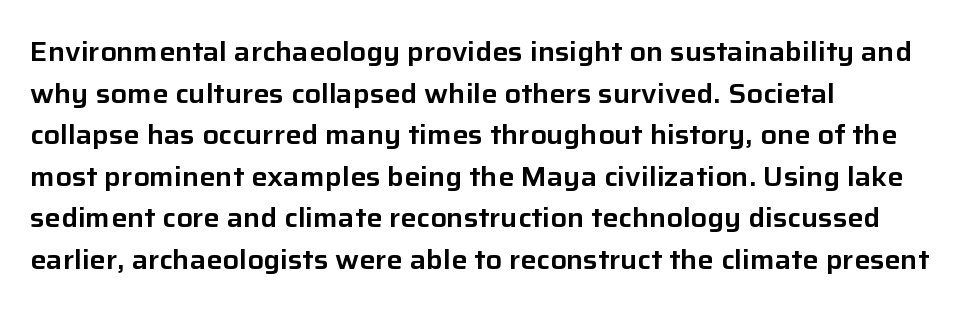
The image shows 27 px text type, upright; set left-aligned, normal line spacing (1.54x), normal letter spacing, not underlined.
